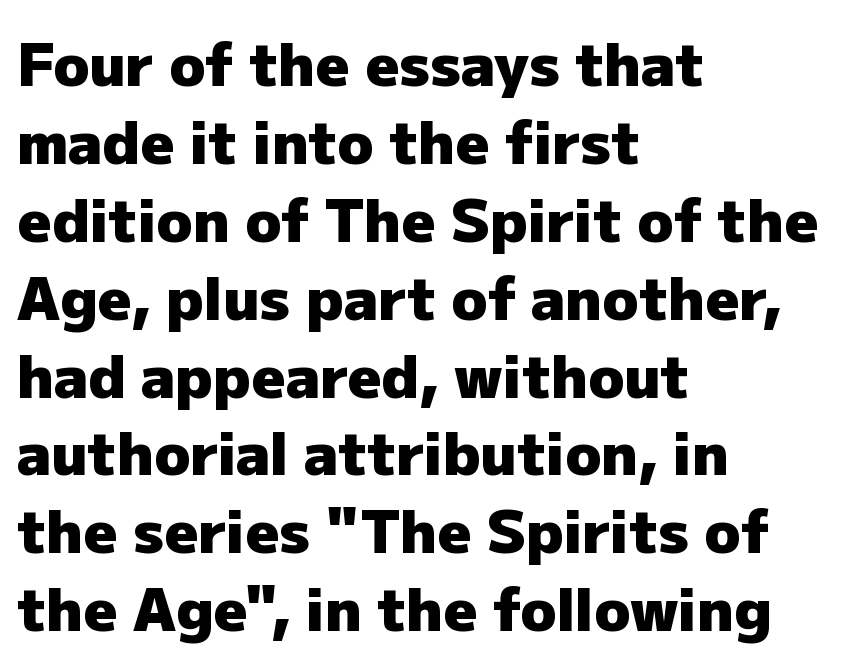
Q: Is the text bold? A: Yes.
Q: Is the text italic (slanted)? A: No, it is upright.
Q: Is the typeface a serif or a sans-serif typeface? A: Sans-serif.
Q: Is the text underlined? A: No.
Q: How is the paragraph aligned? A: Left-aligned.
Q: Is the spacing between letters normal or unusually wide? A: Normal.
Q: Is the spacing between lines tight, normal or loose? A: Normal.
Q: Width (condensed, normal, or wide)? A: Normal.
Q: Stroke contrast? A: Low.
Q: x-height? A: Medium.
Q: Monospaced? A: No.
